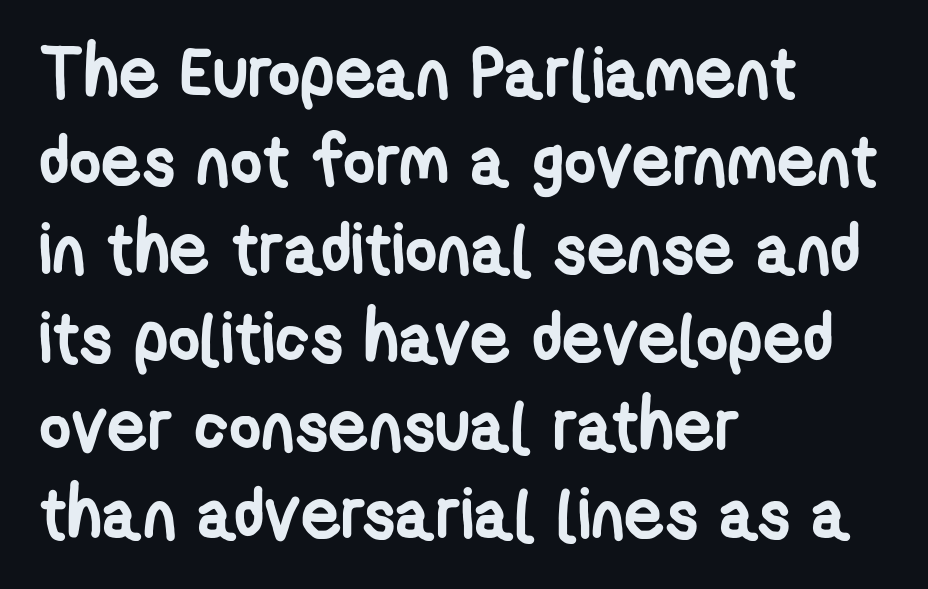
Q: Is the text bold? A: Yes.
Q: Is the typeface a serif or a sans-serif typeface? A: Sans-serif.
Q: Is the text underlined? A: No.
Q: How is the paragraph aligned? A: Left-aligned.
Q: Is the spacing between letters normal or unusually wide? A: Normal.
Q: Is the spacing between lines tight, normal or loose? A: Normal.
Q: Width (condensed, normal, or wide)? A: Condensed.
Q: Stroke contrast? A: Low.
Q: x-height? A: Medium.
Q: Monospaced? A: No.
